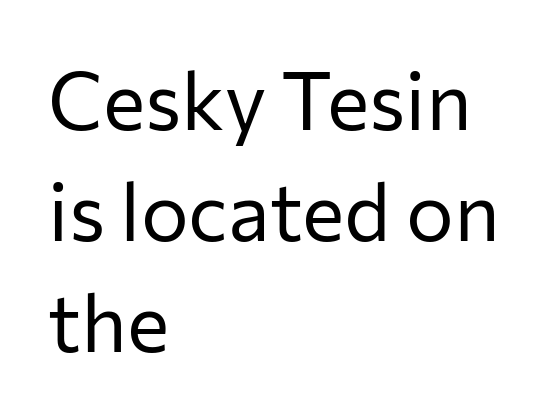
{"serif": "no", "italic": "no", "bold": "no", "weight": "regular", "width": "normal", "stroke_contrast": "low", "x_height": "medium", "monospaced": "no", "underline": "no", "align": "left", "line_spacing": "normal", "line_spacing_ratio": 1.39, "letter_spacing": "normal", "letter_spacing_em": 0.0, "glyph_px": 80}
